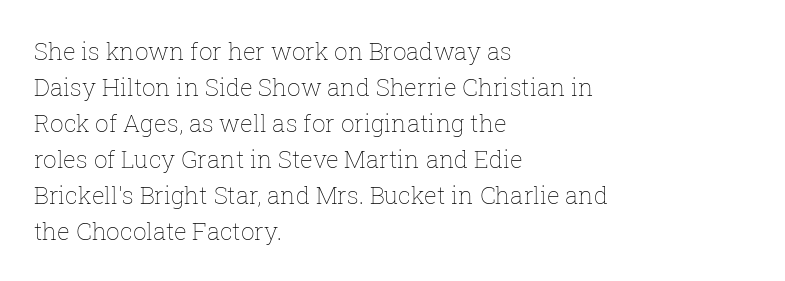
{"italic": "no", "bold": "no", "underline": "no", "align": "left", "line_spacing": "normal", "line_spacing_ratio": 1.5, "letter_spacing": "normal", "letter_spacing_em": 0.0, "glyph_px": 24}
